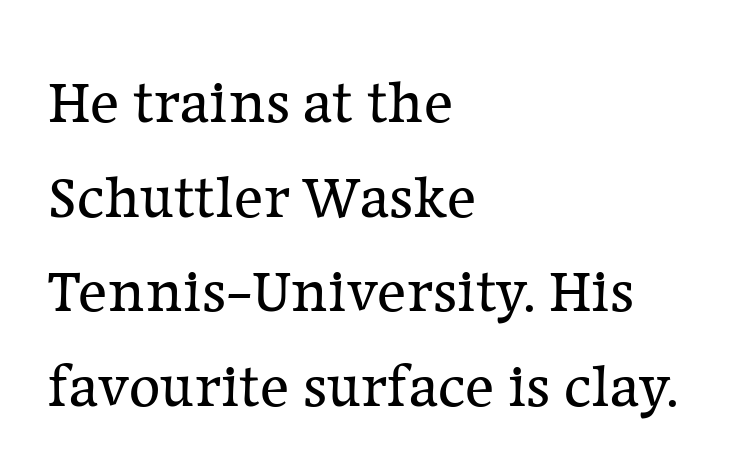
The image shows 61 px regular-weight serif type, upright; set left-aligned, normal line spacing (1.55x), normal letter spacing, not underlined; low stroke contrast and a medium x-height.
